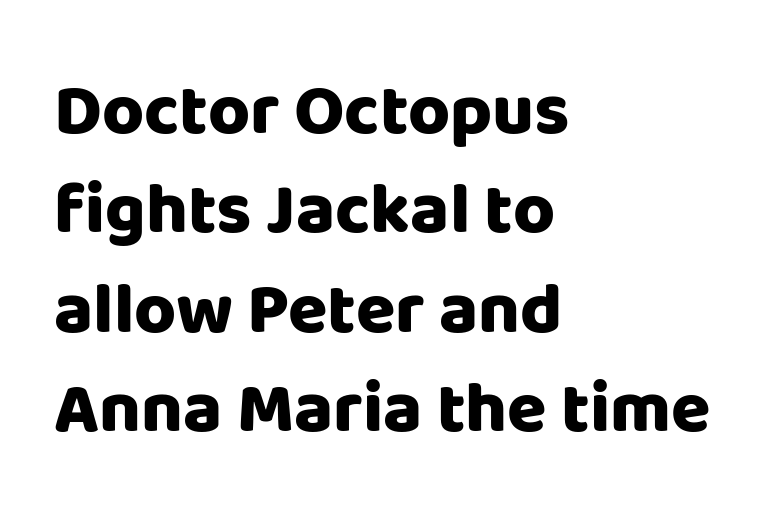
{"serif": "no", "italic": "no", "bold": "yes", "weight": "heavy", "width": "normal", "stroke_contrast": "low", "x_height": "large", "monospaced": "no", "underline": "no", "align": "left", "line_spacing": "normal", "line_spacing_ratio": 1.38, "letter_spacing": "normal", "letter_spacing_em": 0.0, "glyph_px": 72}
